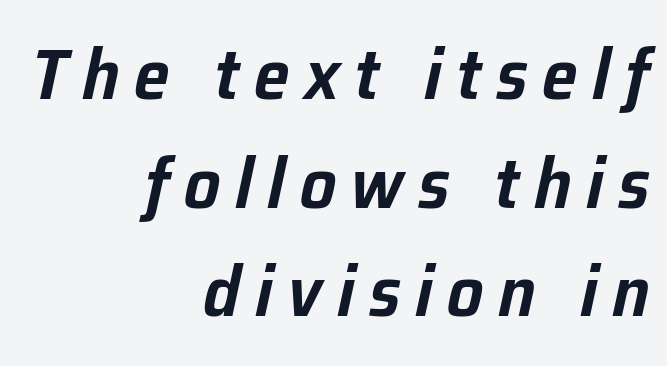
The image shows 72 px text type, italic (leaning right); set right-aligned, normal line spacing (1.51x), unusually wide letter spacing (+0.2 em), not underlined; low stroke contrast and a medium x-height.
